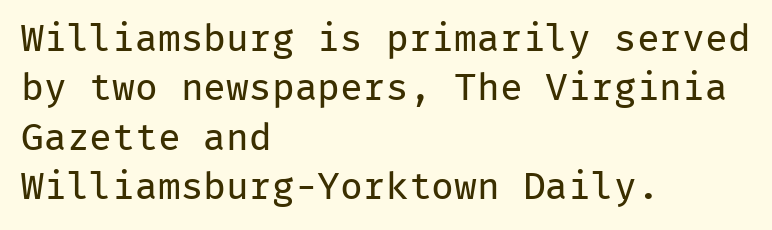
Every character sits straight up, as roman type does. The lines sit at an ordinary, default distance from one another. There is no visible air inserted between adjacent glyphs. You can tell from the bare stems that sans-serif type was used. Honestly, there is no underline to notice here at all. Nothing heavy about these letters — not bold at all.
